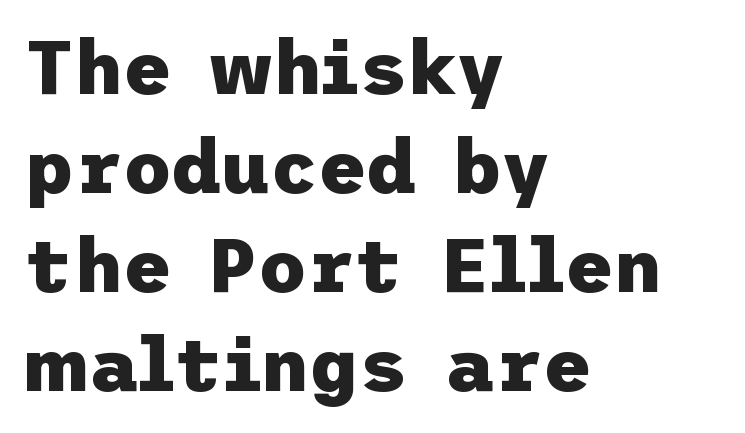
The image shows 75 px heavy sans-serif type, upright; set left-aligned, normal line spacing (1.32x), normal letter spacing, not underlined; low stroke contrast and a medium x-height.
